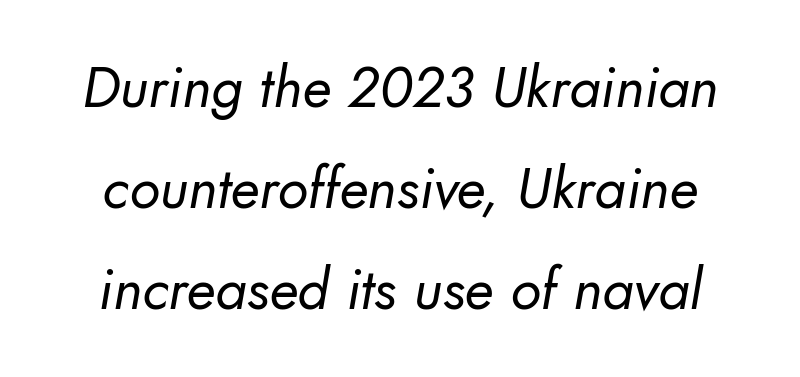
Q: Is the text bold? A: No.
Q: Is the typeface a serif or a sans-serif typeface? A: Sans-serif.
Q: Is the text underlined? A: No.
Q: Is the spacing between letters normal or unusually wide? A: Normal.
Q: Width (condensed, normal, or wide)? A: Normal.
Q: Stroke contrast? A: Low.
Q: x-height? A: Small.
Q: Monospaced? A: No.
